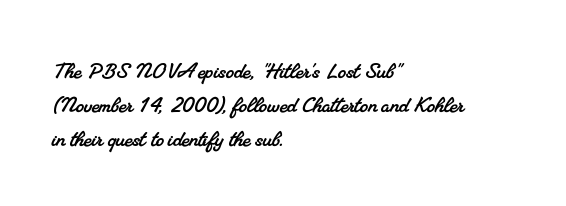
{"underline": "no", "align": "left", "line_spacing": "normal", "line_spacing_ratio": 1.3, "letter_spacing": "normal", "letter_spacing_em": 0.0, "glyph_px": 26}
